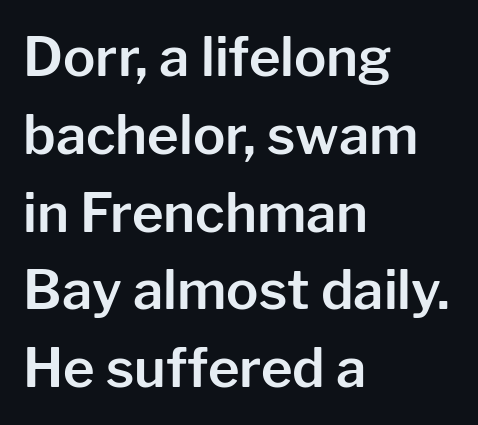
Italic: no, the glyphs are upright roman. The passage shown is not underscored anywhere. Think of a printed novel: that variable character pitch is what you see here. Observe the absence of serifs on each vertical stroke in this sample. Horizontal alignment here is leftward, the default for most running prose. Students, observe: this is what conventionally led text looks like.
